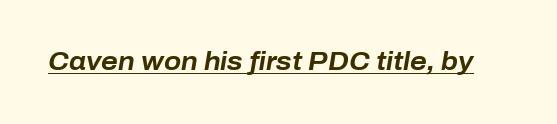
The image shows 25 px bold type, italic (leaning right); set normal letter spacing, underlined.
